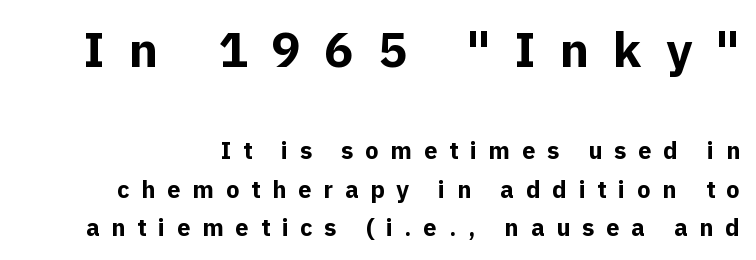
The image shows 49 px bold sans-serif type, upright; set normal line spacing (1.61x), unusually wide letter spacing (+0.49 em), not underlined; the first (top) block is 2.04x larger; a medium x-height.
